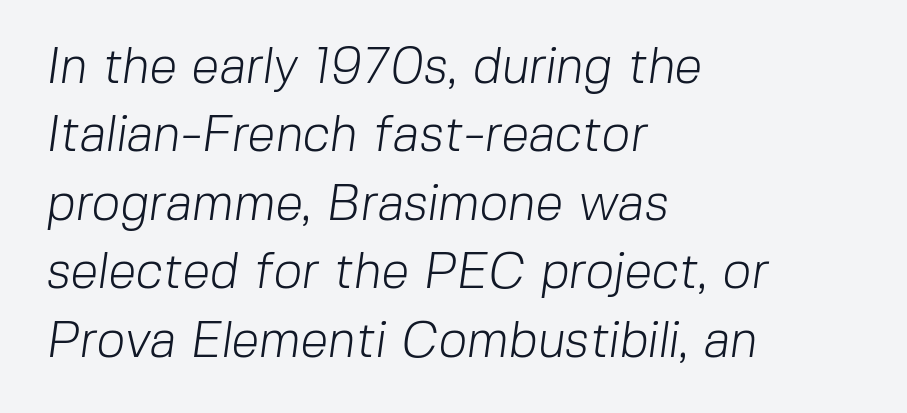
The image shows 50 px light sans-serif type; set left-aligned, normal line spacing (1.37x), normal letter spacing, not underlined; low stroke contrast and a medium x-height.
